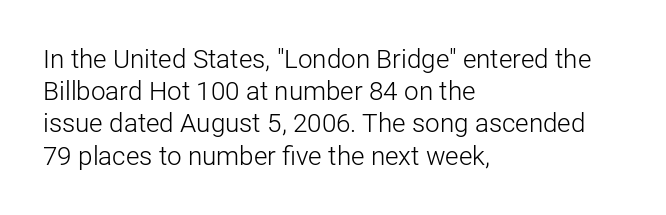
Q: Is the text bold? A: No.
Q: Is the text italic (slanted)? A: No, it is upright.
Q: Is the text underlined? A: No.
Q: How is the paragraph aligned? A: Left-aligned.
Q: Is the spacing between letters normal or unusually wide? A: Normal.
